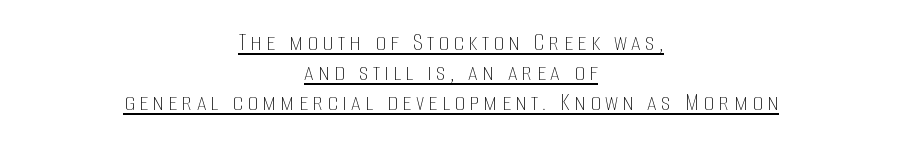
{"italic": "no", "bold": "no", "underline": "yes", "align": "center", "line_spacing": "tight", "line_spacing_ratio": 1.11, "glyph_px": 27}
